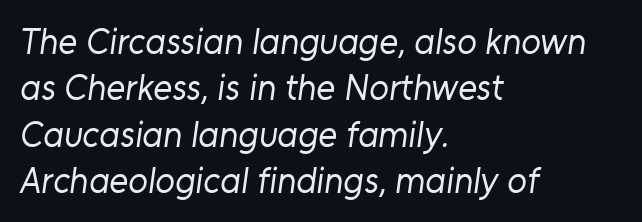
{"serif": "no", "bold": "no", "weight": "regular", "width": "normal", "stroke_contrast": "low", "x_height": "medium", "monospaced": "no", "underline": "no", "align": "left", "line_spacing": "normal", "line_spacing_ratio": 1.29, "letter_spacing": "normal", "letter_spacing_em": 0.0, "glyph_px": 36}
